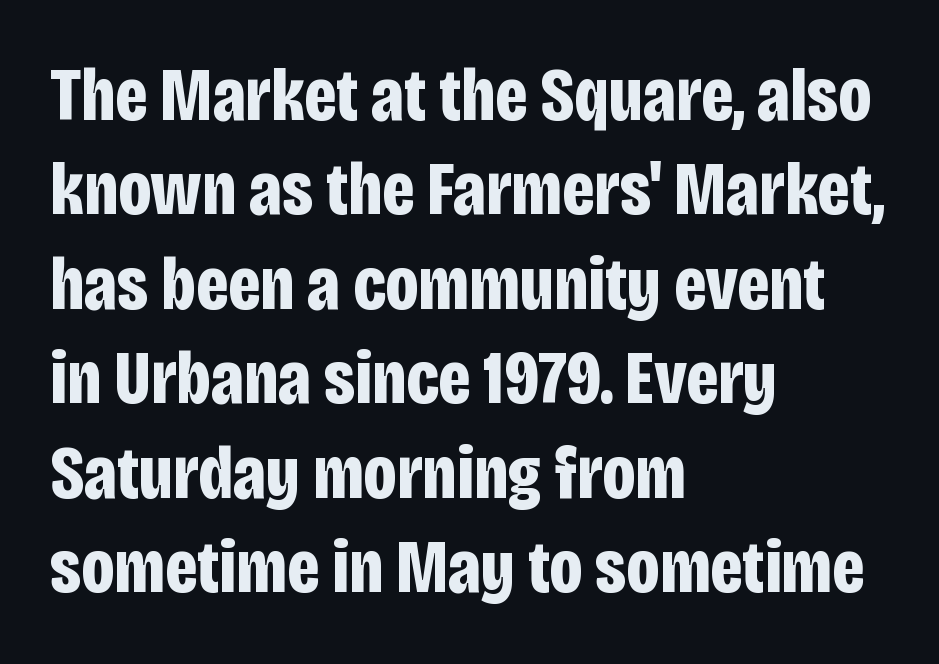
{"serif": "no", "italic": "no", "bold": "yes", "weight": "bold", "width": "condensed", "stroke_contrast": "low", "x_height": "large", "monospaced": "no", "underline": "no", "align": "left", "line_spacing": "normal", "line_spacing_ratio": 1.26, "letter_spacing": "normal", "letter_spacing_em": 0.0, "glyph_px": 75}
